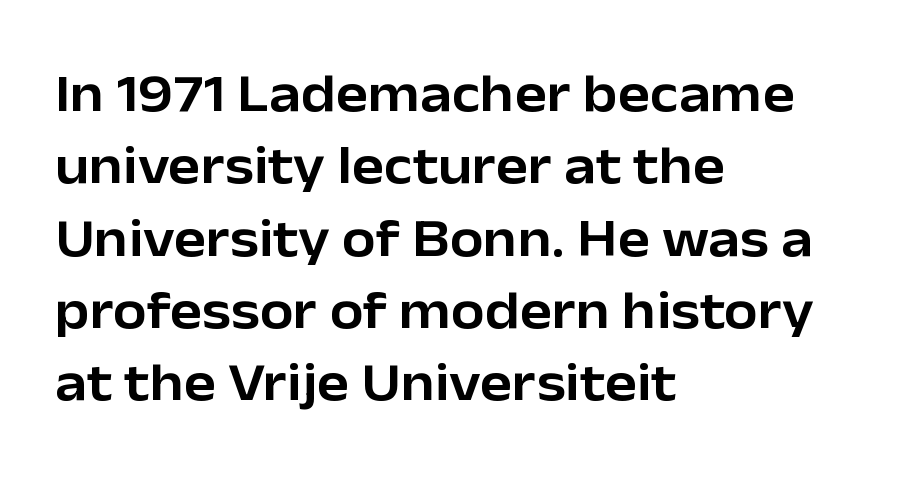
Q: Is the text italic (slanted)? A: No, it is upright.
Q: Is the typeface a serif or a sans-serif typeface? A: Sans-serif.
Q: Is the text underlined? A: No.
Q: How is the paragraph aligned? A: Left-aligned.
Q: Is the spacing between letters normal or unusually wide? A: Normal.
Q: Is the spacing between lines tight, normal or loose? A: Normal.
Q: Width (condensed, normal, or wide)? A: Normal.
Q: Stroke contrast? A: Low.
Q: x-height? A: Medium.
Q: Monospaced? A: No.
